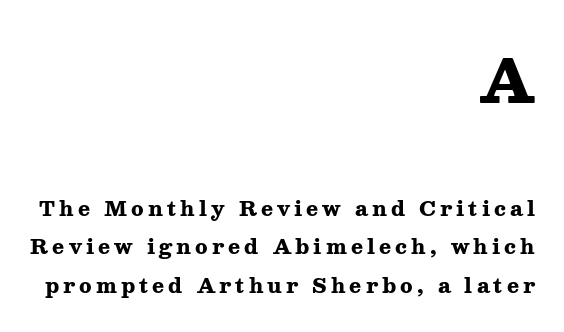
The face used here is rendered with a markedly widened letterfit. Whoever set this made the first block the dominant, larger element. Check where the strokes stop: tiny serifs finish them off. Think of a printed novel: that variable character pitch is what you see here. Bare-footed words on every line.
